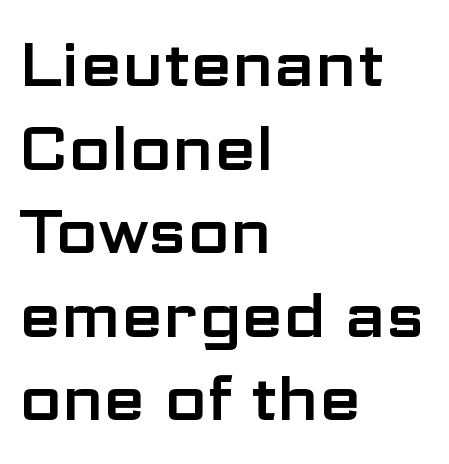
The image shows 61 px wide sans-serif type, upright; set left-aligned, normal line spacing (1.37x), normal letter spacing, not underlined; low stroke contrast and a medium x-height.
